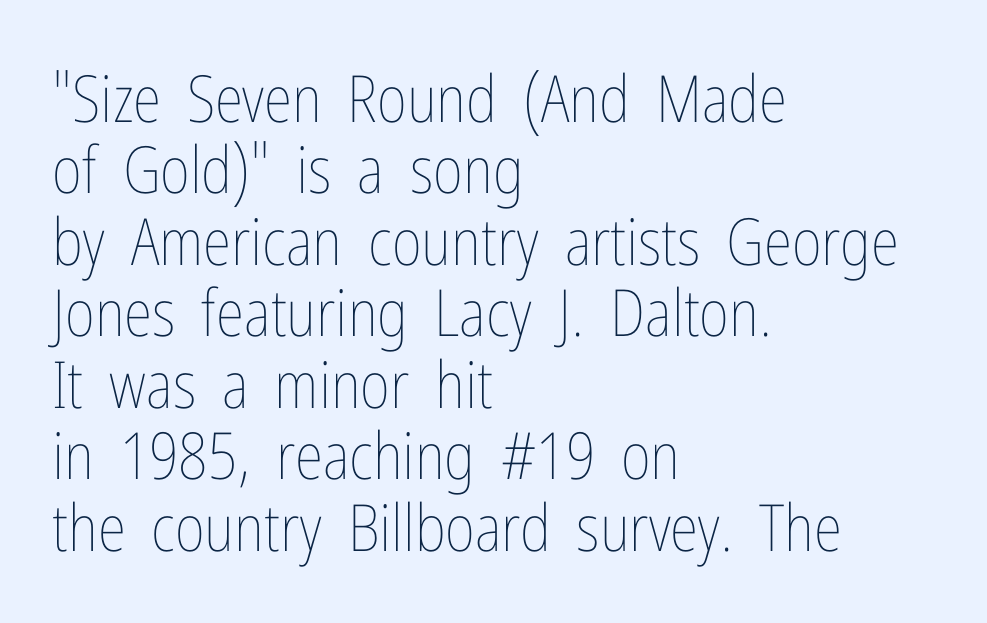
Q: Is the text bold? A: No.
Q: Is the text italic (slanted)? A: No, it is upright.
Q: Is the text underlined? A: No.
Q: How is the paragraph aligned? A: Left-aligned.
Q: Is the spacing between letters normal or unusually wide? A: Normal.
Q: Is the spacing between lines tight, normal or loose? A: Tight.
Q: Width (condensed, normal, or wide)? A: Condensed.
Q: Stroke contrast? A: Low.
Q: x-height? A: Medium.
Q: Monospaced? A: No.
